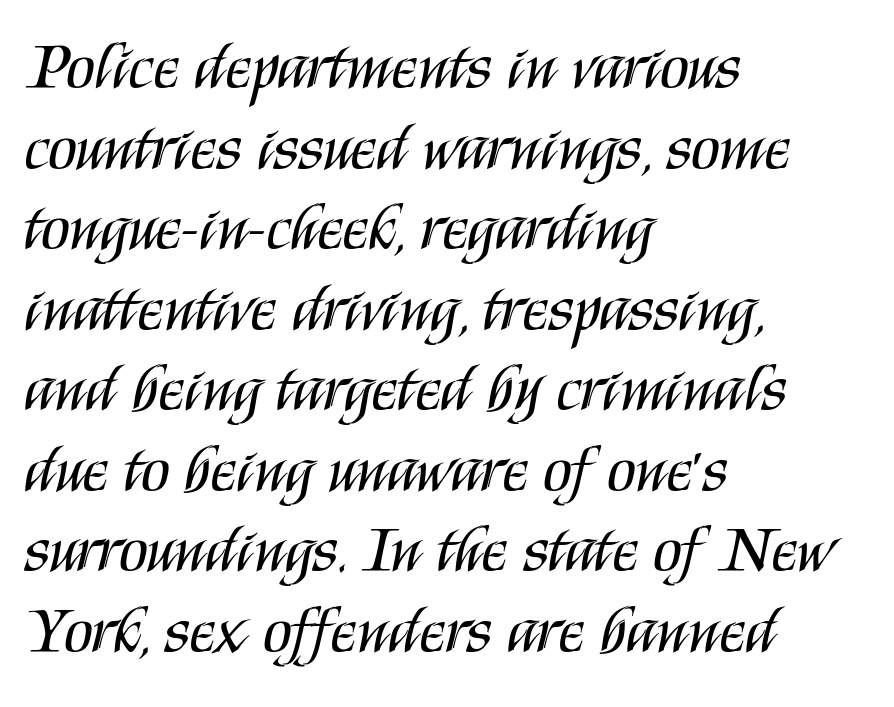
Q: Is the text bold? A: No.
Q: Is the text italic (slanted)? A: Yes.
Q: Is the typeface a serif or a sans-serif typeface? A: Sans-serif.
Q: Is the text underlined? A: No.
Q: How is the paragraph aligned? A: Left-aligned.
Q: Is the spacing between letters normal or unusually wide? A: Normal.
Q: Width (condensed, normal, or wide)? A: Condensed.
Q: Stroke contrast? A: Medium.
Q: x-height? A: Large.
Q: Monospaced? A: No.
